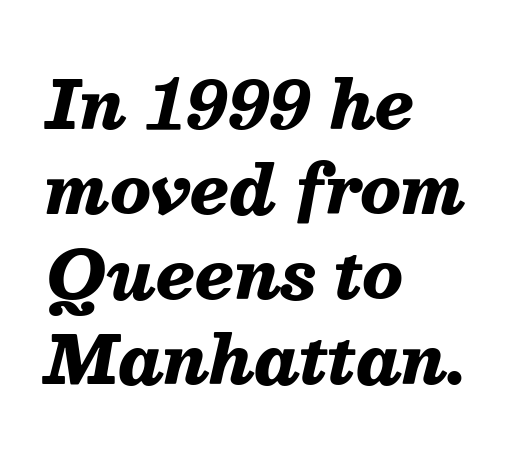
The image shows 66 px heavy type, italic (leaning right); set left-aligned, normal line spacing (1.29x), normal letter spacing, not underlined; medium stroke contrast and a medium x-height.
